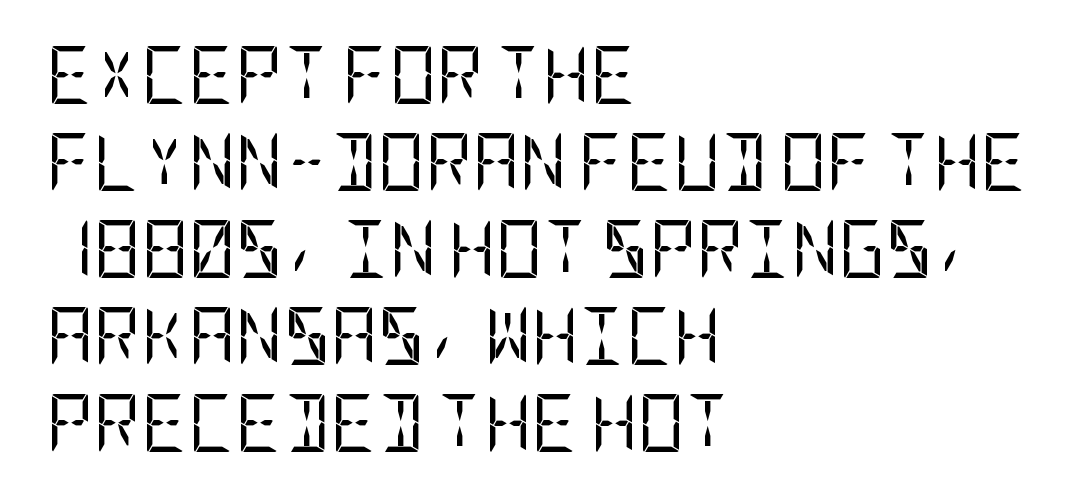
Q: Is the text bold? A: No.
Q: Is the text italic (slanted)? A: No, it is upright.
Q: Is the typeface a serif or a sans-serif typeface? A: Sans-serif.
Q: Is the text underlined? A: No.
Q: How is the paragraph aligned? A: Left-aligned.
Q: Is the spacing between letters normal or unusually wide? A: Normal.
Q: Is the spacing between lines tight, normal or loose? A: Normal.
Q: Width (condensed, normal, or wide)? A: Condensed.
Q: Stroke contrast? A: Low.
Q: x-height? A: Large.
